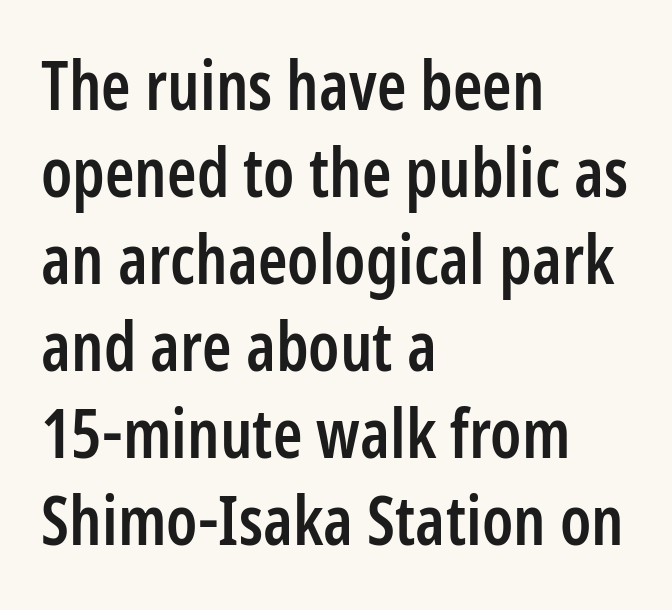
The image shows 67 px semibold, condensed sans-serif type, upright; set left-aligned, normal line spacing (1.3x), normal letter spacing, not underlined; low stroke contrast and a medium x-height.
